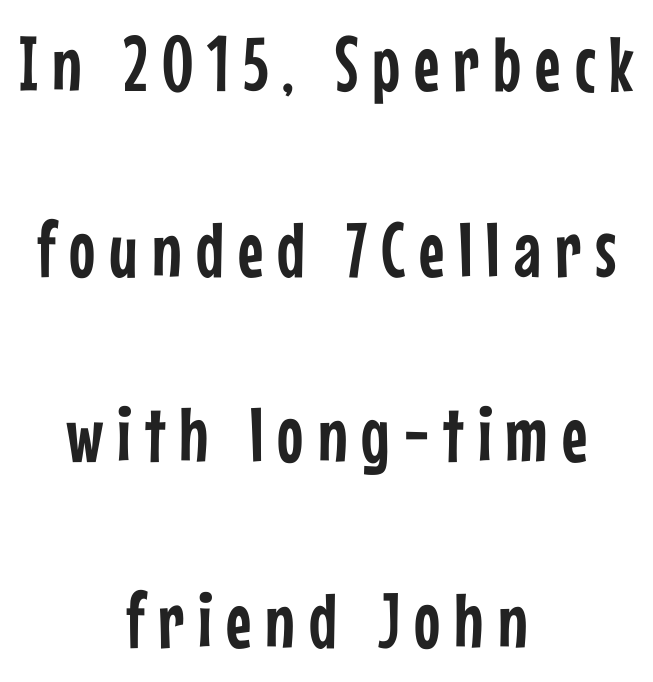
The passage shown is typeset with a sans-serif family. The lettering holds an erect, upright posture throughout. Check under the words: just untouched page. Here the designer chose a conventional face with non-uniform glyph widths. The paragraph has two soft edges and a firm central axis.
